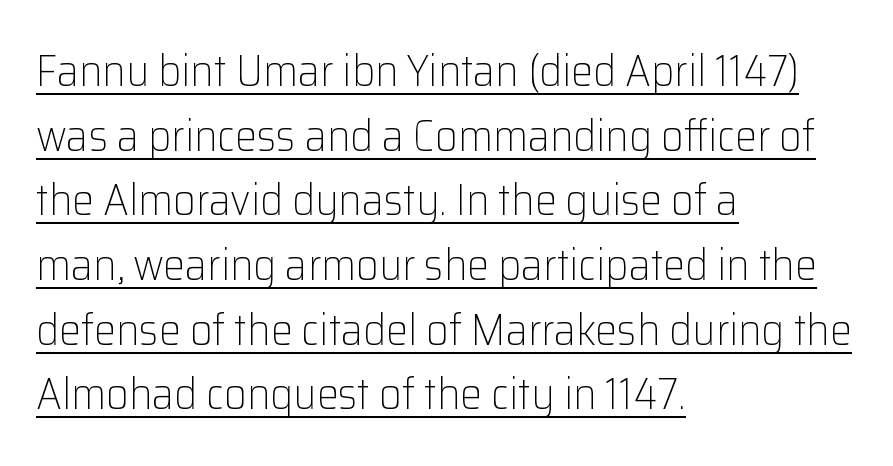
Q: Is the text bold? A: No.
Q: Is the text italic (slanted)? A: No, it is upright.
Q: Is the typeface a serif or a sans-serif typeface? A: Sans-serif.
Q: Is the text underlined? A: Yes.
Q: How is the paragraph aligned? A: Left-aligned.
Q: Is the spacing between letters normal or unusually wide? A: Normal.
Q: Is the spacing between lines tight, normal or loose? A: Normal.
Q: Width (condensed, normal, or wide)? A: Normal.
Q: Stroke contrast? A: Low.
Q: x-height? A: Medium.
Q: Monospaced? A: No.
